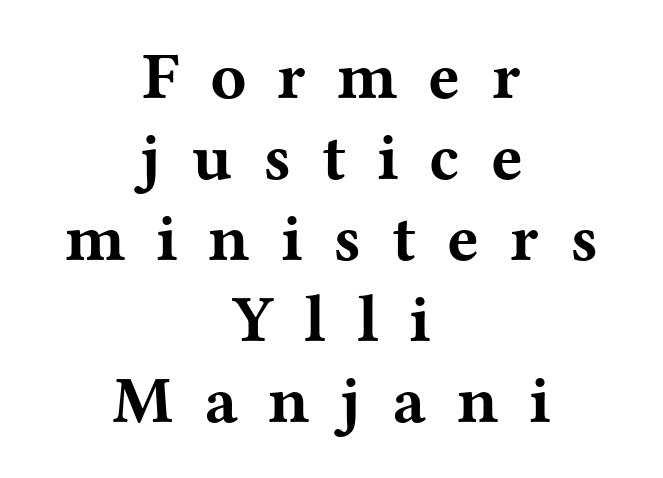
Each row of text sits above clean, open space. The font family rendered here belongs to the serif group. This is heavy type, rendered in bold. Character widths vary here, with narrow letters taking less room than wide ones.
